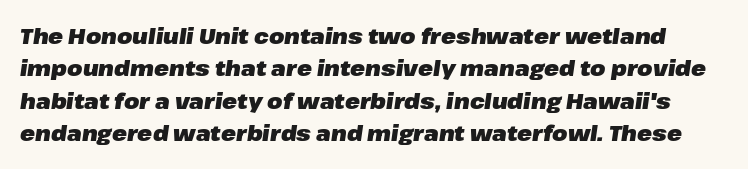
Q: Is the text bold? A: Yes.
Q: Is the text italic (slanted)? A: Yes, it leans right by about 8 degrees.
Q: Is the text underlined? A: No.
Q: Is the spacing between letters normal or unusually wide? A: Normal.
Q: Is the spacing between lines tight, normal or loose? A: Normal.
